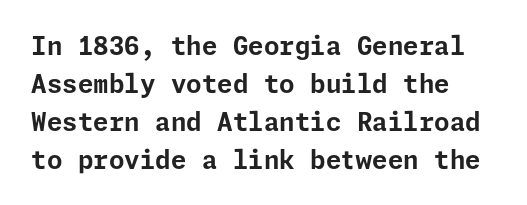
Q: Is the text bold? A: Yes.
Q: Is the text italic (slanted)? A: No, it is upright.
Q: Is the text underlined? A: No.
Q: Is the spacing between letters normal or unusually wide? A: Normal.
Q: Is the spacing between lines tight, normal or loose? A: Normal.
